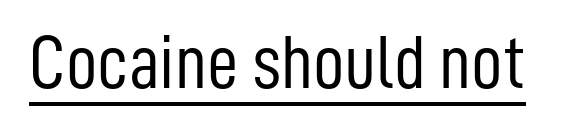
Q: Is the text bold? A: No.
Q: Is the text italic (slanted)? A: No, it is upright.
Q: Is the typeface a serif or a sans-serif typeface? A: Sans-serif.
Q: Is the text underlined? A: Yes.
Q: Is the spacing between letters normal or unusually wide? A: Normal.
Q: Width (condensed, normal, or wide)? A: Condensed.
Q: Stroke contrast? A: Low.
Q: x-height? A: Medium.
Q: Monospaced? A: No.
